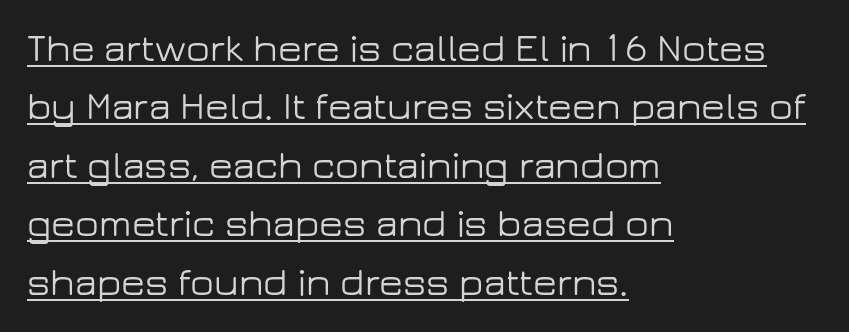
Looks like regular typesetting: each glyph gets only the width it needs. Quick note: not italic, upright. If you drew a ruler down the left edge, every line would touch it. Honestly, the row spacing looks completely unremarkable.
